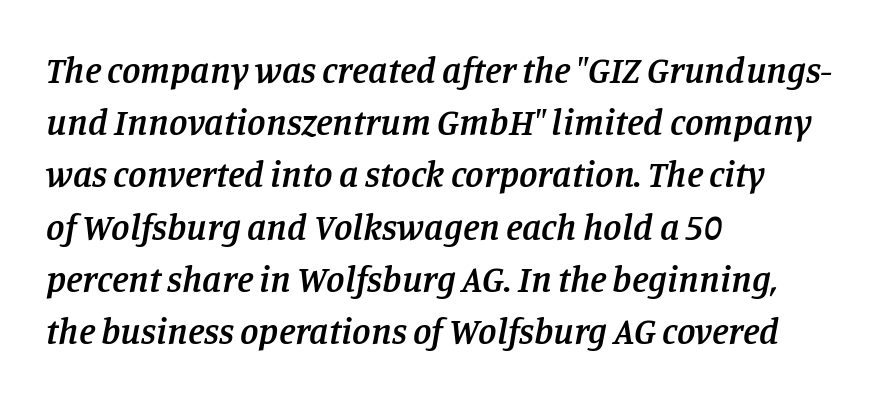
The line texture is even and compact thanks to regular tracking. This sample uses a serif face. Interline gaps are of average width in this sample. The lettering tilts uniformly, giving the passage an italic look. What weight is shown? A semibold, between regular and bold.
